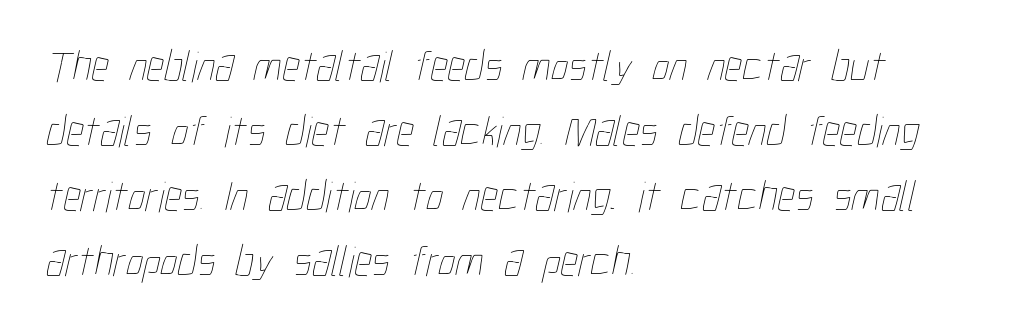
The image shows 44 px thin, condensed type; set left-aligned, normal line spacing (1.48x), normal letter spacing, not underlined; low stroke contrast and a medium x-height.
